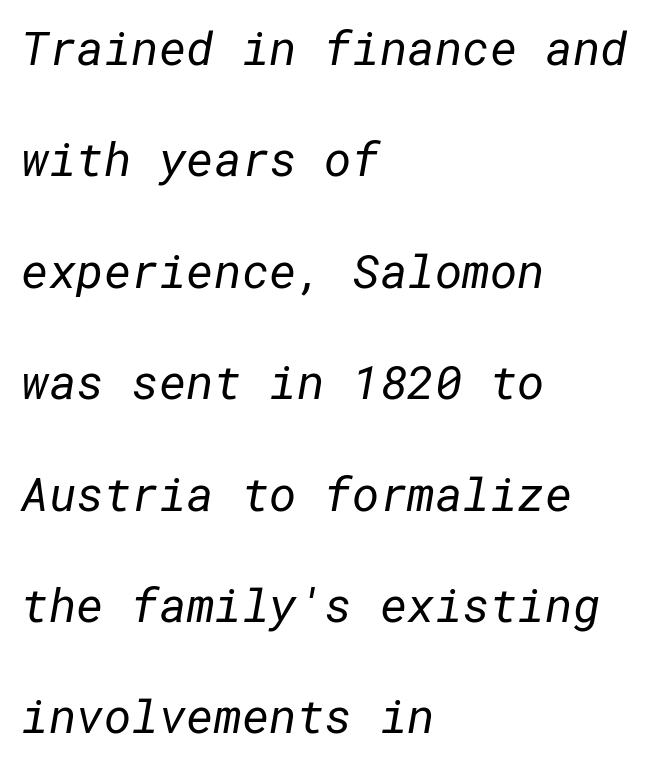
The image shows 47 px regular-weight sans-serif type; set left-aligned, loose line spacing (2.37x), normal letter spacing, not underlined; low stroke contrast and a medium x-height.
